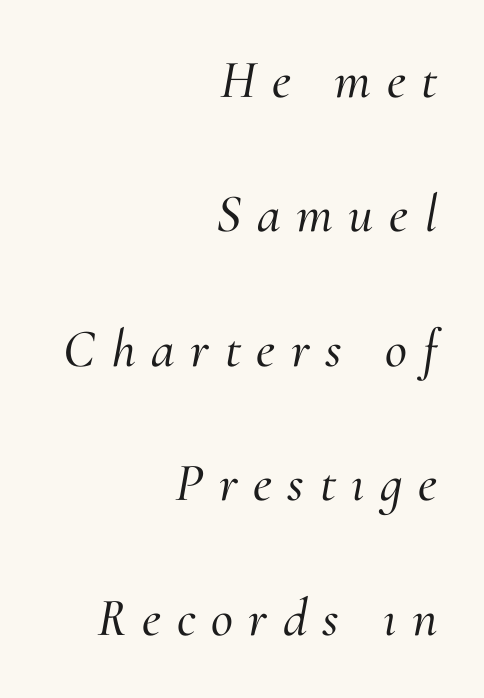
Q: Is the text italic (slanted)? A: Yes, it leans right by about 10 degrees.
Q: Is the typeface a serif or a sans-serif typeface? A: Serif.
Q: Is the text underlined? A: No.
Q: How is the paragraph aligned? A: Right-aligned.
Q: Is the spacing between letters normal or unusually wide? A: Unusually wide.
Q: Is the spacing between lines tight, normal or loose? A: Loose.
Q: Width (condensed, normal, or wide)? A: Normal.
Q: Stroke contrast? A: Medium.
Q: x-height? A: Small.
Q: Monospaced? A: No.
